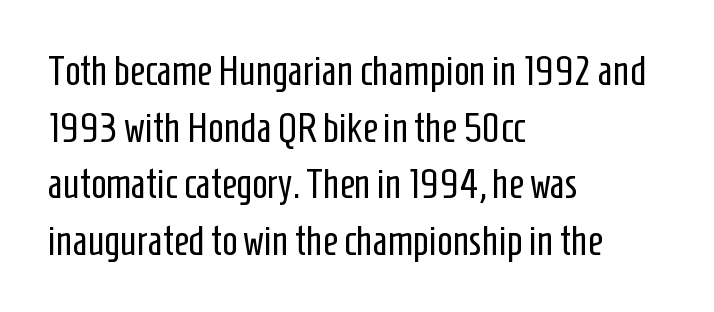
Q: Is the text bold? A: No.
Q: Is the text italic (slanted)? A: No, it is upright.
Q: Is the typeface a serif or a sans-serif typeface? A: Sans-serif.
Q: Is the text underlined? A: No.
Q: How is the paragraph aligned? A: Left-aligned.
Q: Is the spacing between letters normal or unusually wide? A: Normal.
Q: Is the spacing between lines tight, normal or loose? A: Normal.
Q: Width (condensed, normal, or wide)? A: Condensed.
Q: Stroke contrast? A: Low.
Q: x-height? A: Medium.
Q: Monospaced? A: No.
